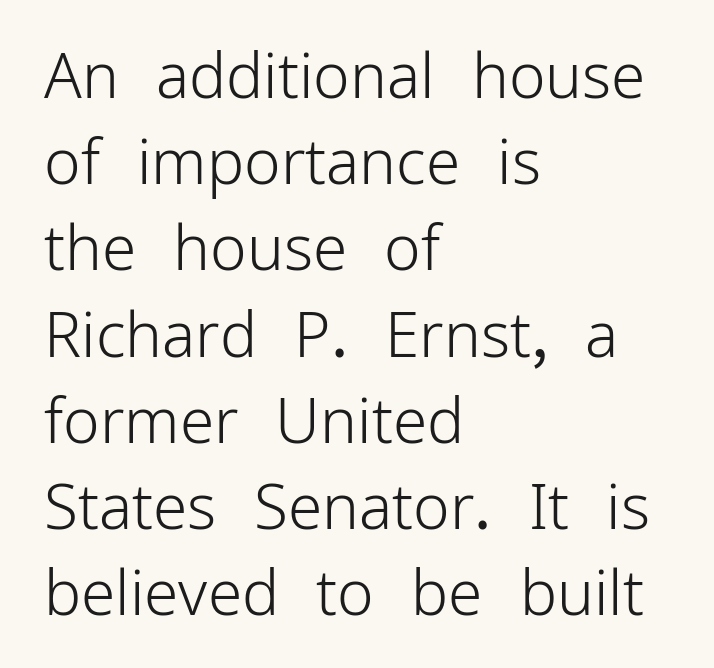
The image shows 62 px light sans-serif type, upright; set left-aligned, normal line spacing (1.39x), normal letter spacing, not underlined; low stroke contrast and a medium x-height.
